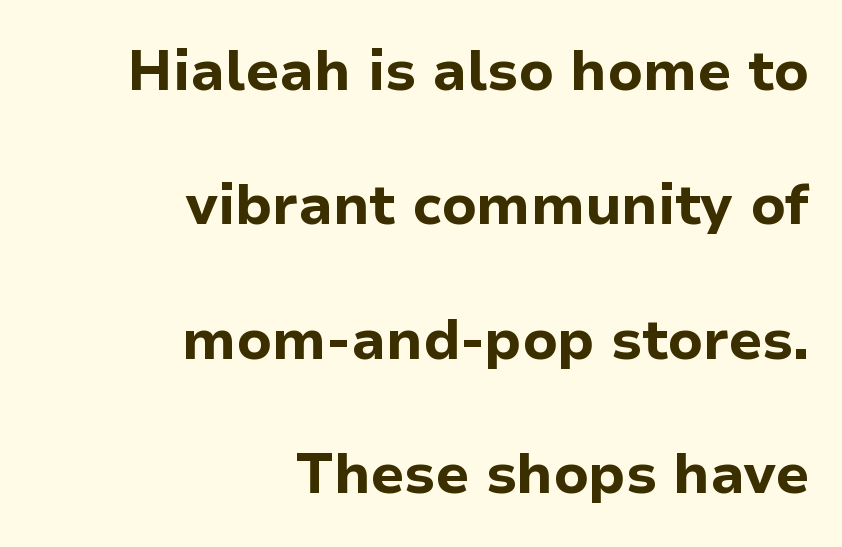
Q: Is the text bold? A: Yes.
Q: Is the text italic (slanted)? A: No, it is upright.
Q: Is the typeface a serif or a sans-serif typeface? A: Sans-serif.
Q: Is the text underlined? A: No.
Q: How is the paragraph aligned? A: Right-aligned.
Q: Is the spacing between letters normal or unusually wide? A: Normal.
Q: Is the spacing between lines tight, normal or loose? A: Loose.
Q: Width (condensed, normal, or wide)? A: Normal.
Q: Stroke contrast? A: Low.
Q: x-height? A: Medium.
Q: Monospaced? A: No.
